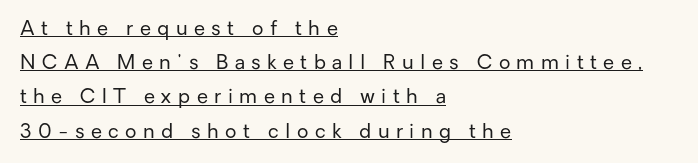
Q: Is the text bold? A: No.
Q: Is the text italic (slanted)? A: No, it is upright.
Q: Is the text underlined? A: Yes.
Q: How is the paragraph aligned? A: Left-aligned.
Q: Is the spacing between letters normal or unusually wide? A: Unusually wide.
